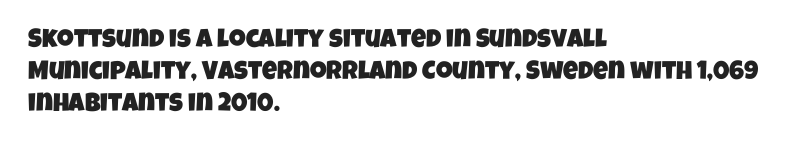
{"underline": "no", "align": "left", "line_spacing_ratio": 1.23, "letter_spacing": "normal", "letter_spacing_em": 0.0, "glyph_px": 26}
